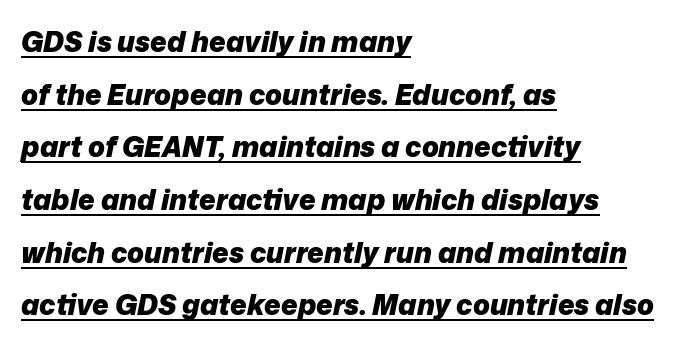
Q: Is the text bold? A: Yes.
Q: Is the text italic (slanted)? A: Yes, it leans right by about 12 degrees.
Q: Is the text underlined? A: Yes.
Q: How is the paragraph aligned? A: Left-aligned.
Q: Is the spacing between letters normal or unusually wide? A: Normal.
Q: Width (condensed, normal, or wide)? A: Normal.
Q: Stroke contrast? A: Low.
Q: x-height? A: Medium.
Q: Monospaced? A: No.
